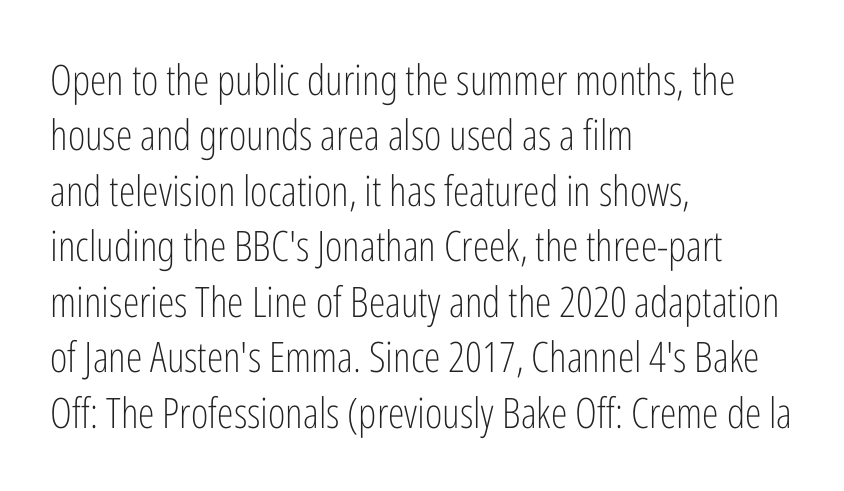
The image shows 42 px light, condensed sans-serif type, upright; set left-aligned, normal line spacing (1.32x), normal letter spacing, not underlined; low stroke contrast and a medium x-height.
